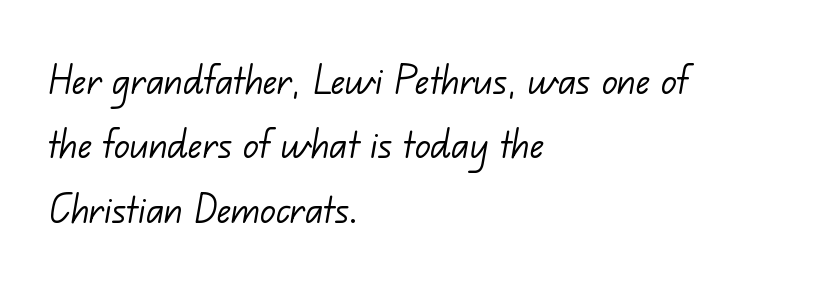
The glyphs in this specimen are sans serif. If you drew a ruler down the left edge, every line would touch it. How are the letters spaced? Ordinarily, with no added tracking. Character widths vary here, with narrow letters taking less room than wide ones. The typeface has the unassuming heft of standard copy or less. Descenders hang freely into open space.
